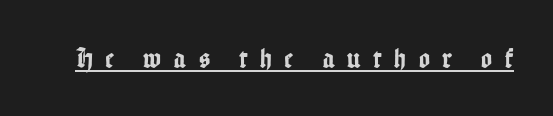
The image shows 29 px condensed sans-serif type, upright; set unusually wide letter spacing (+0.44 em), underlined; low stroke contrast and a medium x-height.
